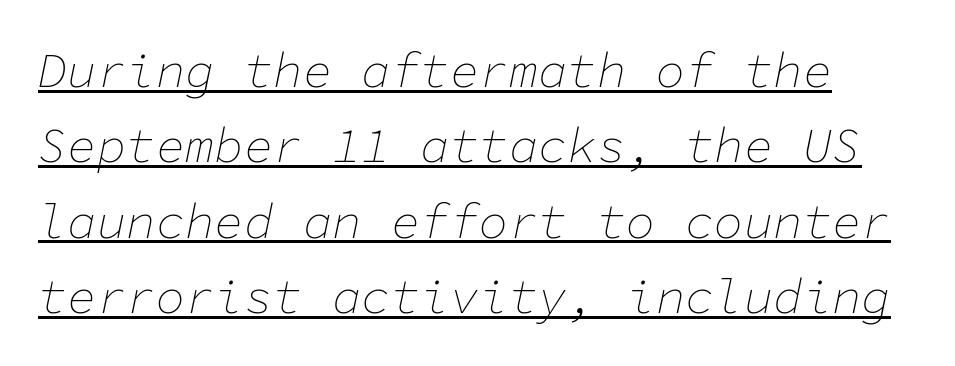
The image shows 49 px thin type, italic (leaning right), monospaced; set normal line spacing (1.54x), normal letter spacing, underlined; low stroke contrast and a medium x-height.
